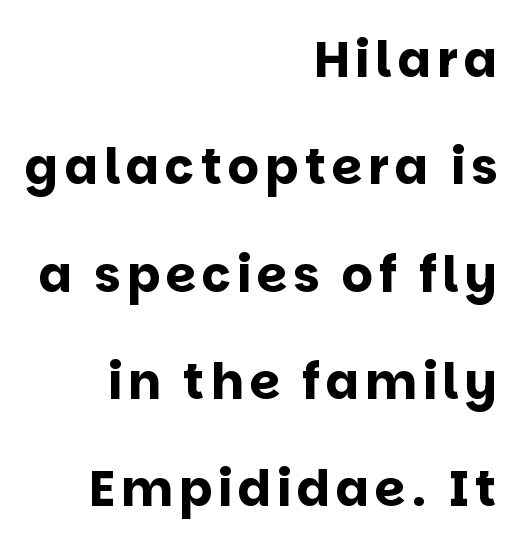
Q: Is the text bold? A: Yes.
Q: Is the text italic (slanted)? A: No, it is upright.
Q: Is the typeface a serif or a sans-serif typeface? A: Sans-serif.
Q: Is the text underlined? A: No.
Q: How is the paragraph aligned? A: Right-aligned.
Q: Is the spacing between lines tight, normal or loose? A: Loose.
Q: Width (condensed, normal, or wide)? A: Normal.
Q: Stroke contrast? A: Low.
Q: x-height? A: Large.
Q: Monospaced? A: No.
